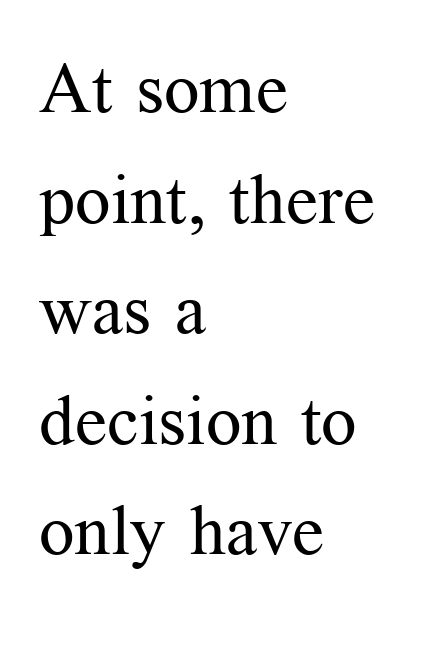
Q: Is the text bold? A: No.
Q: Is the text italic (slanted)? A: No, it is upright.
Q: Is the typeface a serif or a sans-serif typeface? A: Serif.
Q: Is the text underlined? A: No.
Q: How is the paragraph aligned? A: Left-aligned.
Q: Is the spacing between letters normal or unusually wide? A: Normal.
Q: Is the spacing between lines tight, normal or loose? A: Normal.
Q: Width (condensed, normal, or wide)? A: Normal.
Q: Stroke contrast? A: Medium.
Q: x-height? A: Medium.
Q: Monospaced? A: No.
